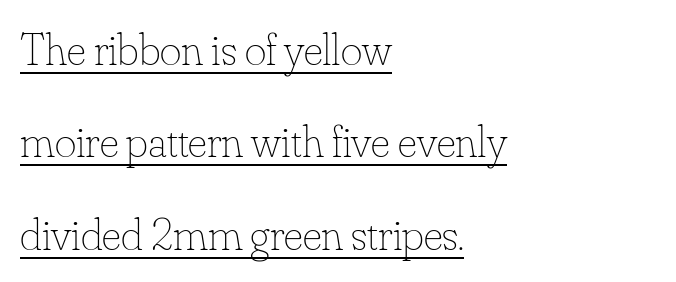
The image shows 46 px thin type, upright; set left-aligned, loose line spacing (2.01x), normal letter spacing, underlined; low stroke contrast and a small x-height.
